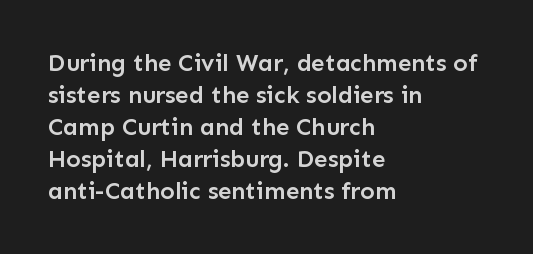
{"italic": "no", "bold": "semi", "underline": "no", "align": "left", "line_spacing": "normal", "line_spacing_ratio": 1.33, "letter_spacing": "normal", "letter_spacing_em": 0.0, "glyph_px": 24}
